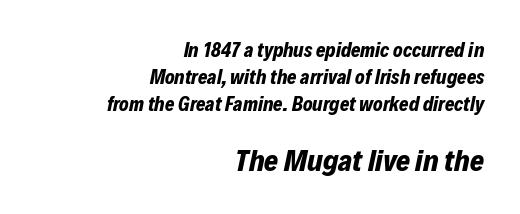
Slanted lettering throughout. Tracking here is standard; glyphs follow each other at the usual distance. The lines sit at an ordinary, default distance from one another. Heavy-handed strokes throughout: this text is bold. Lines of text with bare space underneath. One-word summary of the alignment: right.
